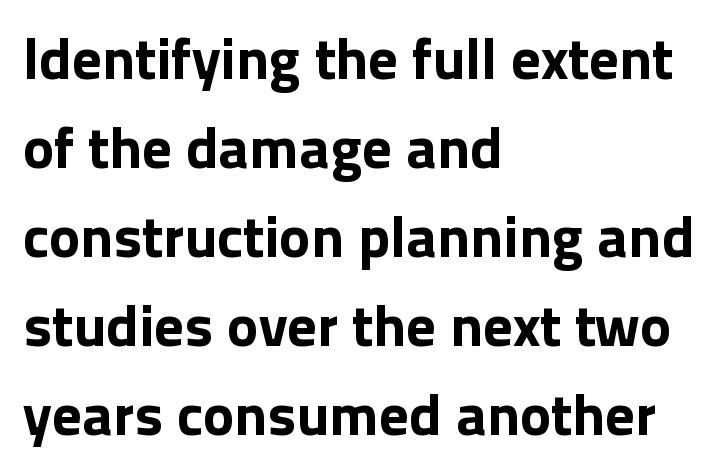
In terms of weight, the rendering is a true, heavy bold. Horizontally, the lines are justified to the leading edge only. No feet cap the strokes, marking this as sans-serif type. Varying glyph widths throughout — classic text-font behaviour. Words float on clear page, feet unadorned.
